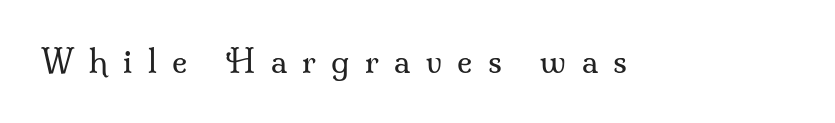
{"serif": "yes", "italic": "no", "bold": "no", "weight": "regular", "width": "normal", "stroke_contrast": "medium", "x_height": "small", "monospaced": "no", "underline": "no", "letter_spacing": "wide", "letter_spacing_em": 0.48, "glyph_px": 32}
